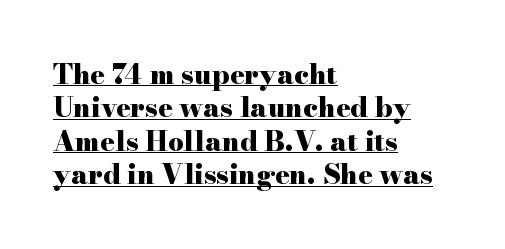
{"italic": "no", "bold": "yes", "underline": "yes", "align": "left", "line_spacing_ratio": 1.24, "letter_spacing": "normal", "letter_spacing_em": 0.0, "glyph_px": 27}
